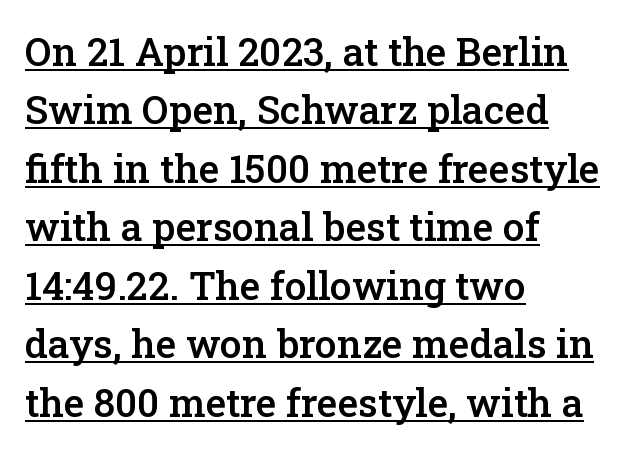
Q: Is the text bold? A: Semi-bold.
Q: Is the text italic (slanted)? A: No, it is upright.
Q: Is the typeface a serif or a sans-serif typeface? A: Serif.
Q: Is the text underlined? A: Yes.
Q: How is the paragraph aligned? A: Left-aligned.
Q: Is the spacing between letters normal or unusually wide? A: Normal.
Q: Is the spacing between lines tight, normal or loose? A: Normal.
Q: Width (condensed, normal, or wide)? A: Normal.
Q: Stroke contrast? A: Low.
Q: x-height? A: Medium.
Q: Monospaced? A: No.
